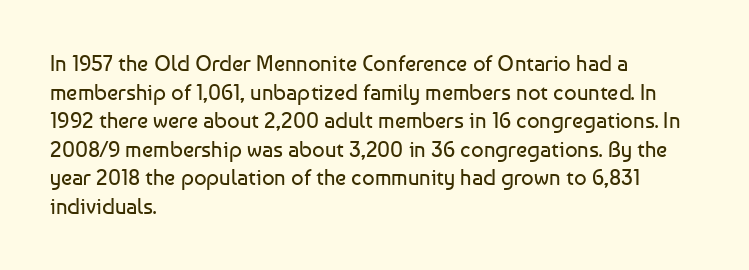
The image shows 22 px text type, upright; set left-aligned, normal line spacing (1.3x), normal letter spacing, not underlined.
